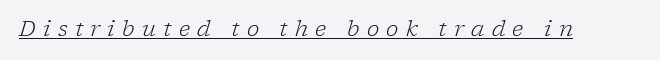
Like a heading marked for emphasis, these lines bear an underscore. Letter spacing: wide. Does the lettering tilt? It does — this is italic. A light-to-regular cut is what we see here.
